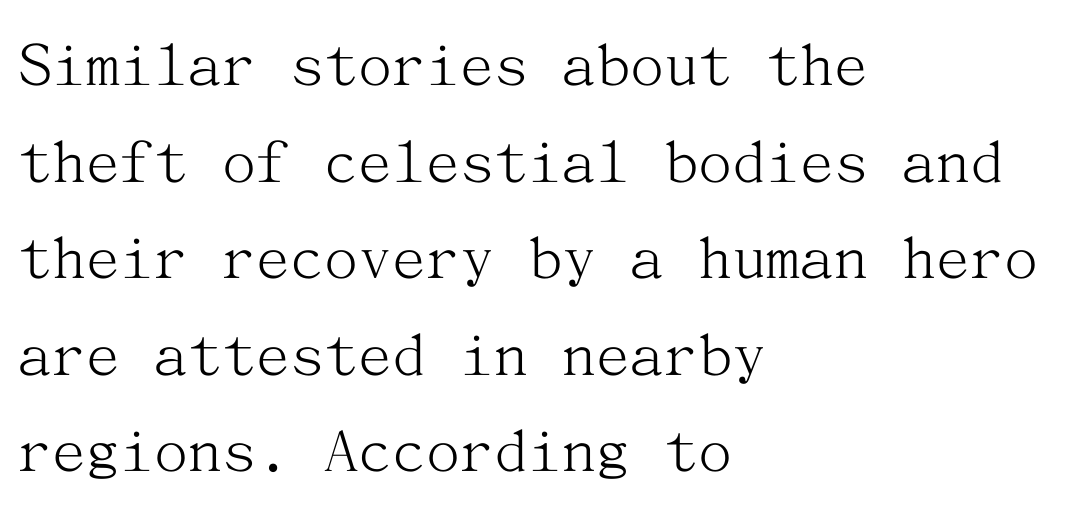
{"serif": "yes", "italic": "no", "bold": "no", "weight": "light", "width": "normal", "stroke_contrast": "medium", "x_height": "medium", "underline": "no", "align": "left", "line_spacing": "normal", "line_spacing_ratio": 1.42, "letter_spacing": "normal", "letter_spacing_em": 0.0, "glyph_px": 68}
